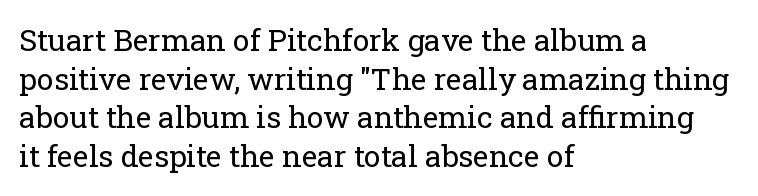
Italic? Not at all — the glyphs are vertical. Is the stroke heavy? The answer is a plain regular-or-lighter. Observe the ordinary spacing: letters are neighbours, not strangers. Every row of glyphs begins at an identical x-position on the left. The glyphs in this specimen are seriffed.
